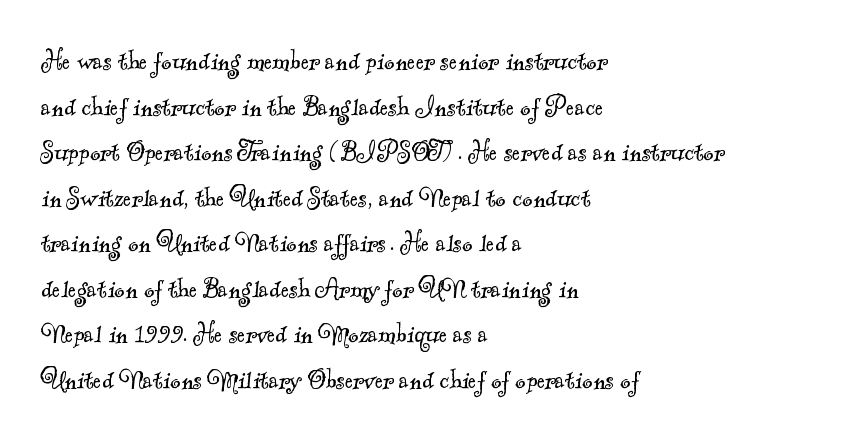
{"serif": "yes", "bold": "no", "weight": "light", "width": "normal", "x_height": "small", "monospaced": "no", "underline": "no", "align": "left", "line_spacing": "normal", "line_spacing_ratio": 1.47, "letter_spacing": "normal", "letter_spacing_em": 0.0, "glyph_px": 31}
